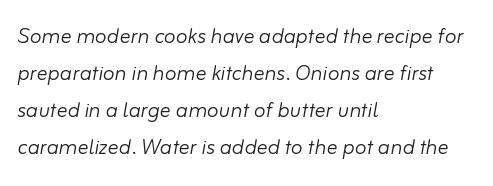
Q: Is the text bold? A: No.
Q: Is the text italic (slanted)? A: Yes, it leans right by about 10 degrees.
Q: Is the text underlined? A: No.
Q: How is the paragraph aligned? A: Left-aligned.
Q: Is the spacing between letters normal or unusually wide? A: Normal.
Q: Is the spacing between lines tight, normal or loose? A: Normal.
